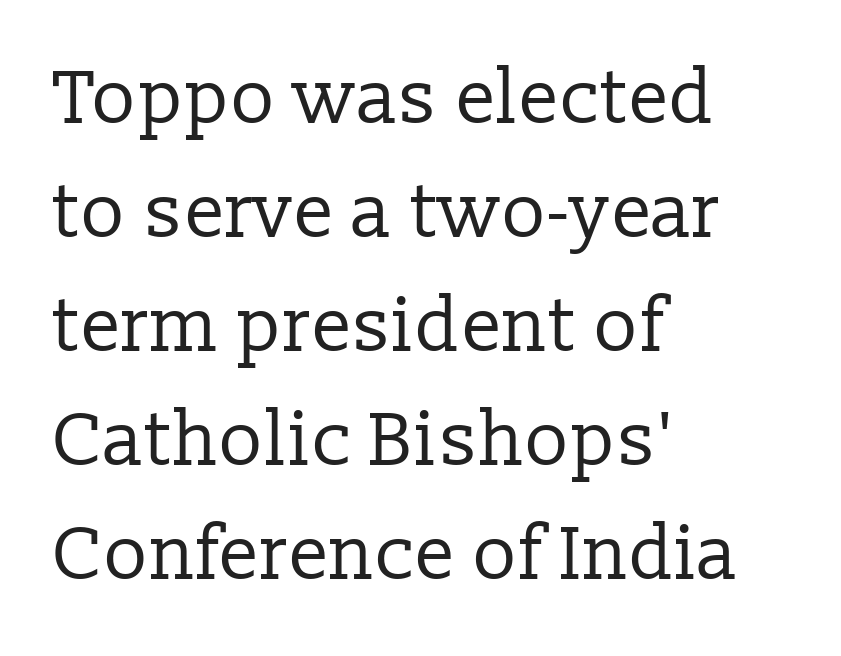
This is serif lettering, the kind often seen in printed books. This sample uses an upright cut, with every glyph sitting square on the baseline. Here the designer chose a conventional face with non-uniform glyph widths. The weight would be labelled regular, book, light, or lighter still. Descenders hang freely into open space.
